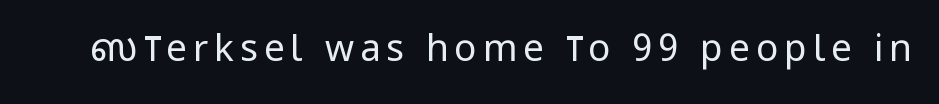
The image shows 37 px regular-weight, condensed sans-serif type, upright; set not underlined; low stroke contrast and a large x-height.
